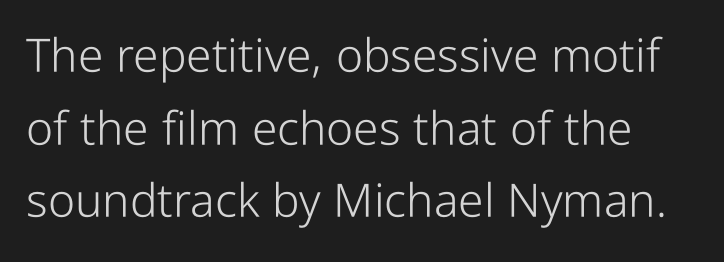
Here the designer chose a conventional face with non-uniform glyph widths. A clean baseline with only descenders dipping below it. Tall strokes in this sample are plumb rather than angled. Short note: letters normally spaced. The letters look calm and open, with moderate or lighter stems. Note: no serifs on the glyphs.
